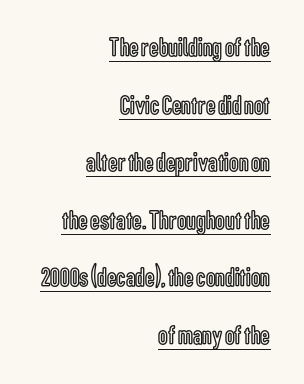
Q: Is the text italic (slanted)? A: No, it is upright.
Q: Is the text underlined? A: Yes.
Q: How is the paragraph aligned? A: Right-aligned.
Q: Is the spacing between letters normal or unusually wide? A: Normal.
Q: Is the spacing between lines tight, normal or loose? A: Loose.
